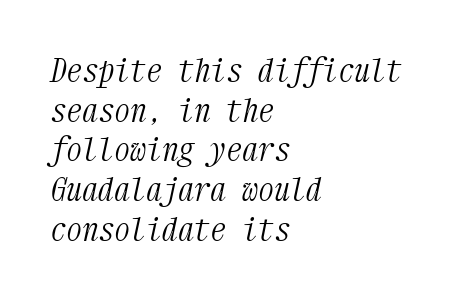
The image shows 32 px light, condensed serif type, italic (leaning right), monospaced; set left-aligned, line spacing 1.24x, normal letter spacing, not underlined; medium stroke contrast and a medium x-height.
